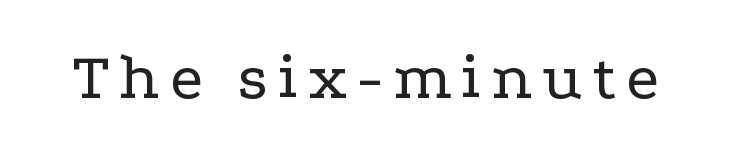
{"serif": "yes", "italic": "no", "bold": "no", "weight": "regular", "width": "wide", "stroke_contrast": "low", "x_height": "medium", "monospaced": "no", "underline": "no", "glyph_px": 66}
